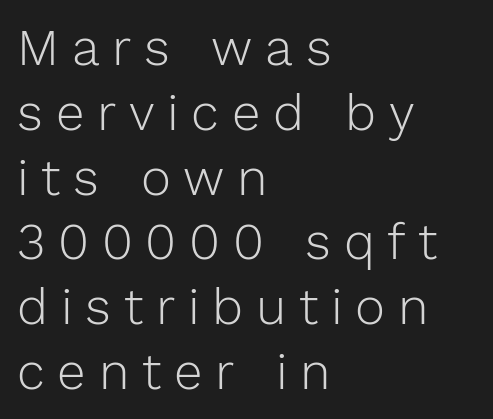
Q: Is the text bold? A: No.
Q: Is the text italic (slanted)? A: No, it is upright.
Q: Is the typeface a serif or a sans-serif typeface? A: Sans-serif.
Q: Is the text underlined? A: No.
Q: How is the paragraph aligned? A: Left-aligned.
Q: Is the spacing between letters normal or unusually wide? A: Unusually wide.
Q: Is the spacing between lines tight, normal or loose? A: Normal.
Q: Width (condensed, normal, or wide)? A: Normal.
Q: Stroke contrast? A: Low.
Q: x-height? A: Medium.
Q: Monospaced? A: No.
